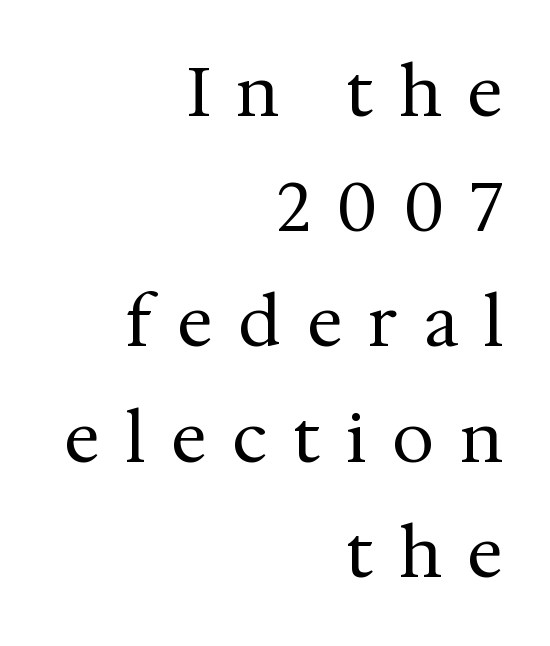
{"serif": "yes", "italic": "no", "bold": "no", "weight": "regular", "width": "normal", "stroke_contrast": "medium", "x_height": "medium", "monospaced": "no", "underline": "no", "align": "right", "line_spacing_ratio": 1.72, "letter_spacing": "wide", "letter_spacing_em": 0.4, "glyph_px": 67}
